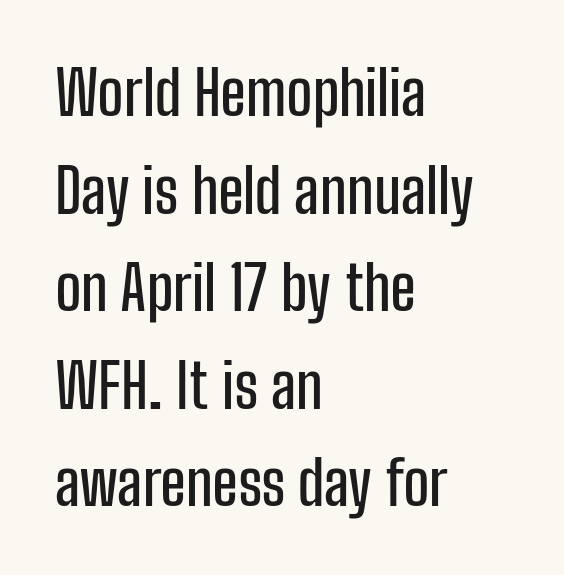
{"serif": "no", "italic": "no", "width": "condensed", "stroke_contrast": "low", "x_height": "medium", "monospaced": "no", "underline": "no", "align": "left", "line_spacing": "normal", "line_spacing_ratio": 1.6, "letter_spacing": "normal", "letter_spacing_em": 0.0, "glyph_px": 61}
